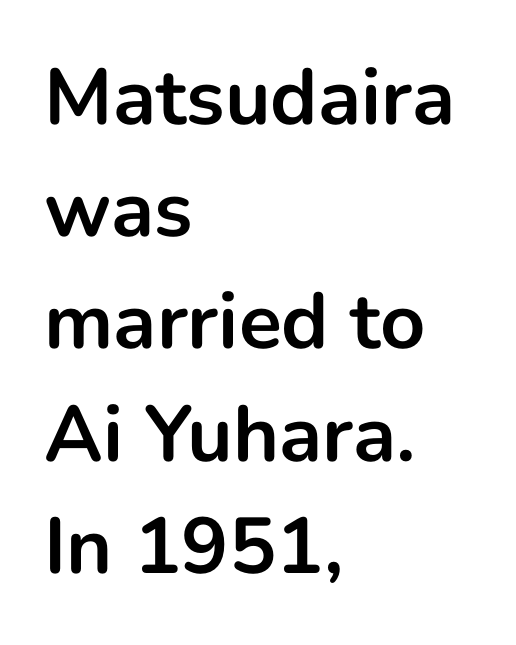
The image shows 79 px bold sans-serif type, upright; set left-aligned, normal line spacing (1.42x), normal letter spacing, not underlined; low stroke contrast and a medium x-height.
